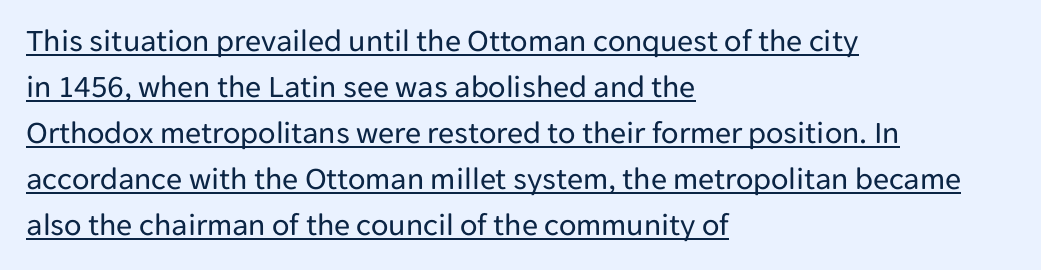
{"serif": "no", "italic": "no", "bold": "no", "weight": "regular", "width": "normal", "stroke_contrast": "low", "x_height": "medium", "monospaced": "no", "underline": "yes", "align": "left", "line_spacing": "normal", "line_spacing_ratio": 1.44, "letter_spacing": "normal", "letter_spacing_em": 0.0, "glyph_px": 32}
